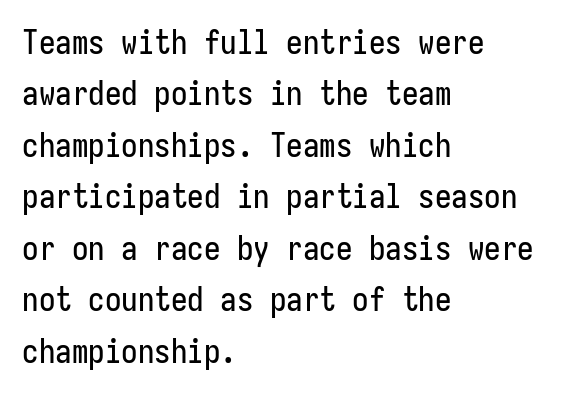
This sample uses an upright cut, with every glyph sitting square on the baseline. The letters carry no serifs — their stems end cleanly without finishing strokes. Letters rest on an invisible, unmarked baseline. The rendering anchors every line to the left-hand side. How would I describe the line gaps? Plain and ordinary.
